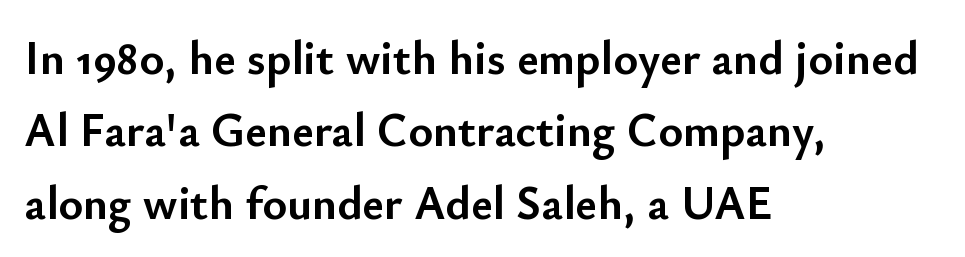
The image shows 47 px semibold sans-serif type, upright; set left-aligned, normal line spacing (1.54x), normal letter spacing, not underlined; low stroke contrast and a small x-height.
